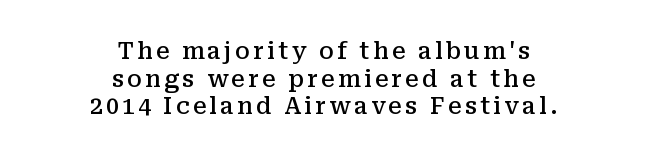
{"italic": "no", "bold": "semi", "underline": "no", "align": "center", "line_spacing_ratio": 1.2, "glyph_px": 23}
